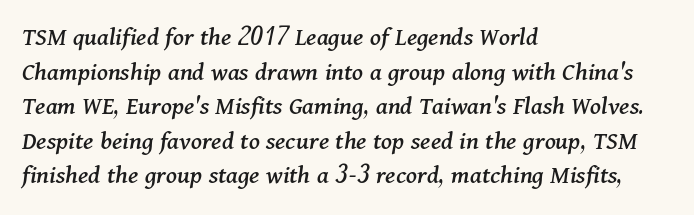
Q: Is the text italic (slanted)? A: Yes, it leans right by about 11 degrees.
Q: Is the text underlined? A: No.
Q: How is the paragraph aligned? A: Left-aligned.
Q: Is the spacing between letters normal or unusually wide? A: Normal.
Q: Is the spacing between lines tight, normal or loose? A: Normal.
